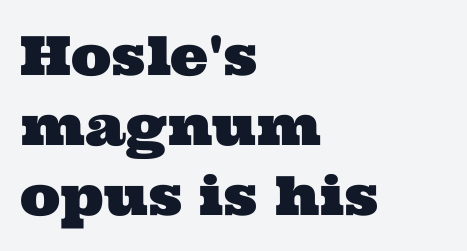
Q: Is the typeface a serif or a sans-serif typeface? A: Serif.
Q: Is the text underlined? A: No.
Q: How is the paragraph aligned? A: Left-aligned.
Q: Is the spacing between letters normal or unusually wide? A: Normal.
Q: Is the spacing between lines tight, normal or loose? A: Normal.
Q: Width (condensed, normal, or wide)? A: Wide.
Q: Stroke contrast? A: Medium.
Q: x-height? A: Medium.
Q: Monospaced? A: No.
